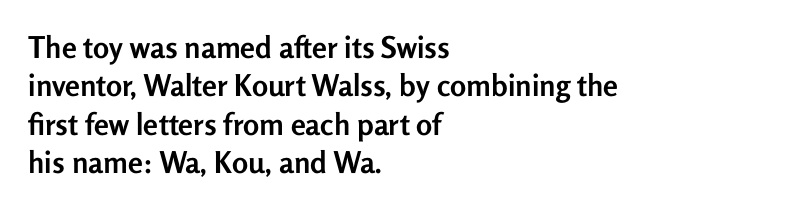
Q: Is the text bold? A: Yes.
Q: Is the text italic (slanted)? A: No, it is upright.
Q: Is the typeface a serif or a sans-serif typeface? A: Sans-serif.
Q: Is the text underlined? A: No.
Q: How is the paragraph aligned? A: Left-aligned.
Q: Is the spacing between letters normal or unusually wide? A: Normal.
Q: Is the spacing between lines tight, normal or loose? A: Normal.
Q: Width (condensed, normal, or wide)? A: Normal.
Q: Stroke contrast? A: Low.
Q: x-height? A: Medium.
Q: Monospaced? A: No.
